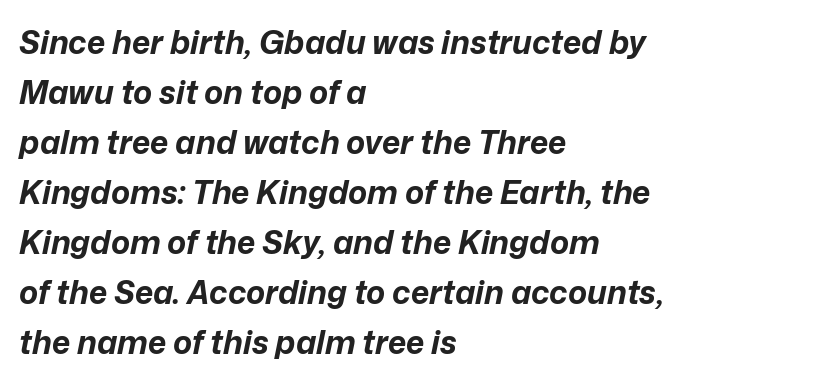
{"italic": "yes", "lean": "right", "slant_degrees": 12, "bold": "yes", "weight": "bold", "width": "normal", "stroke_contrast": "low", "x_height": "medium", "monospaced": "no", "underline": "no", "align": "left", "line_spacing": "normal", "line_spacing_ratio": 1.56, "letter_spacing": "normal", "letter_spacing_em": 0.0, "glyph_px": 32}
